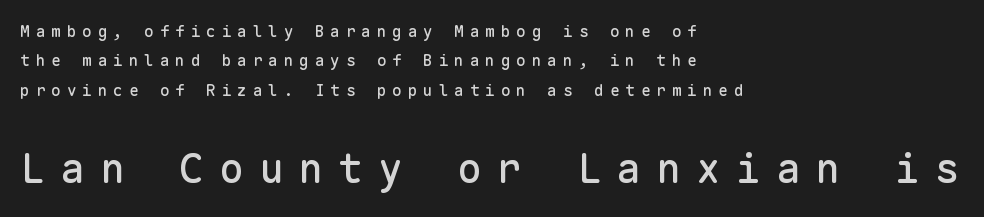
Small over large — that's the arrangement of the two blocks here. Look at the tracking — it's clearly loosened, letters drifting apart. The typesetter chose a ragged-right arrangement here. Fixed-width glyphs throughout — classic coding-font behaviour.
